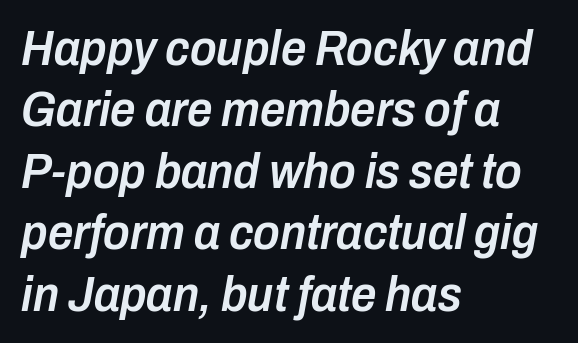
Quick note: italic. You could not count columns in this text — the font is proportionally spaced. Compared with typical body copy, the letter spacing here is the same. Heft: intermediate — a semibold. This rendering features lettering with no underline.
